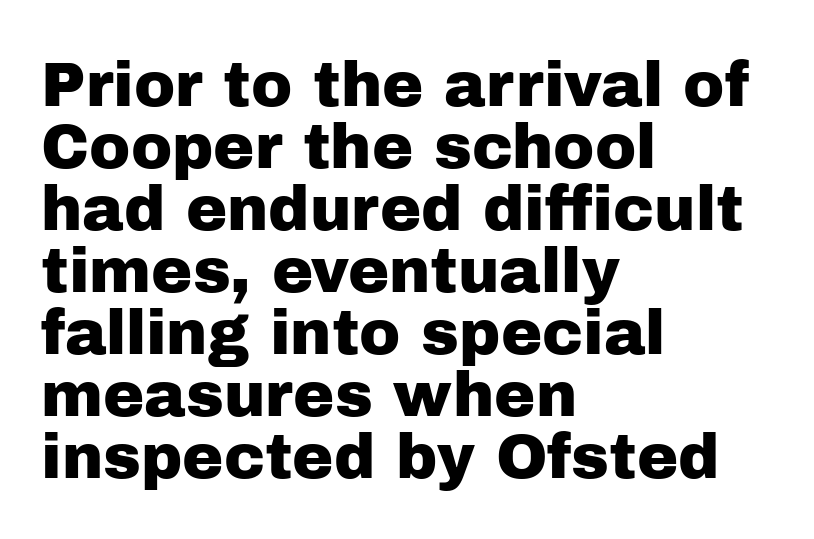
Q: Is the text italic (slanted)? A: No, it is upright.
Q: Is the typeface a serif or a sans-serif typeface? A: Sans-serif.
Q: Is the text underlined? A: No.
Q: How is the paragraph aligned? A: Left-aligned.
Q: Is the spacing between letters normal or unusually wide? A: Normal.
Q: Is the spacing between lines tight, normal or loose? A: Tight.
Q: Width (condensed, normal, or wide)? A: Normal.
Q: Stroke contrast? A: Low.
Q: x-height? A: Medium.
Q: Monospaced? A: No.
